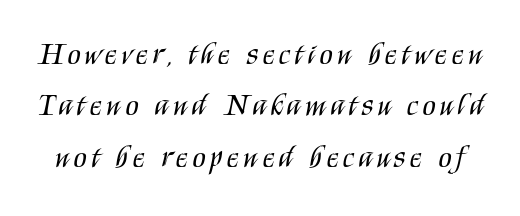
The passage shown is typed in a proportional face where columns would drift. Weight: not bold — regular or lighter. Nope, no serifs anywhere on these letters. The zone under the glyphs is completely vacant.
